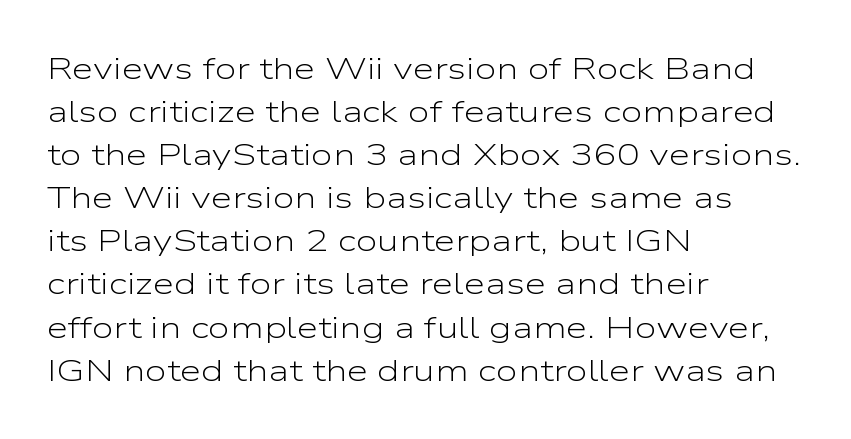
This is roman type, the default non-slanted kind. Think of a printed novel: that variable character pitch is what you see here. This sample uses plain, unmodified letter spacing. The passage is arranged the way most books set body copy — flush left.
